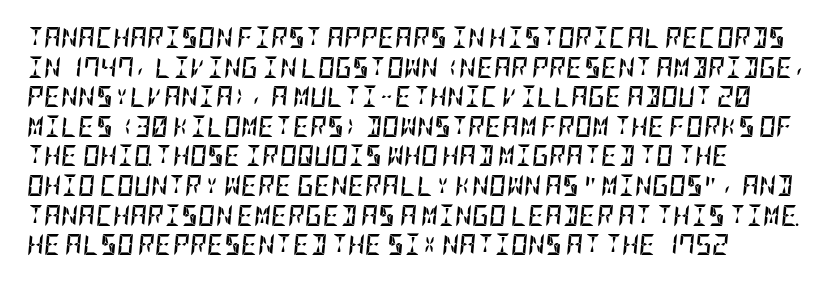
The image shows 21 px bold type, italic (leaning right); set left-aligned, normal line spacing (1.41x), normal letter spacing, not underlined.
